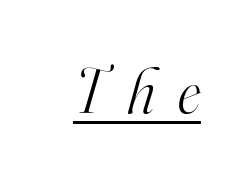
Note the varied advance widths — an 'i' is clearly narrower than an 'm'. Weight: not bold — regular or lighter. Style check: oblique. A typographer would call this underscored text. The designer went with a serif here, giving each stem small feet. A typesetter would call this heavily tracked-out type.
